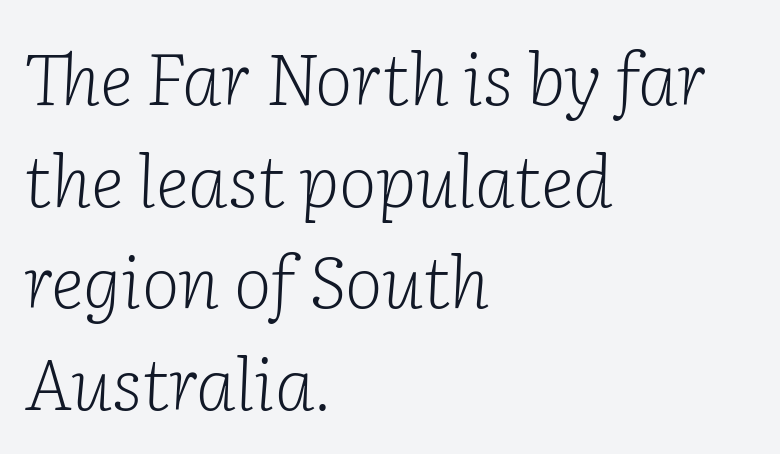
Q: Is the text bold? A: No.
Q: Is the text italic (slanted)? A: Yes, it leans right by about 2 degrees.
Q: Is the typeface a serif or a sans-serif typeface? A: Serif.
Q: Is the text underlined? A: No.
Q: How is the paragraph aligned? A: Left-aligned.
Q: Is the spacing between letters normal or unusually wide? A: Normal.
Q: Is the spacing between lines tight, normal or loose? A: Normal.
Q: Width (condensed, normal, or wide)? A: Normal.
Q: Stroke contrast? A: Low.
Q: x-height? A: Medium.
Q: Monospaced? A: No.
